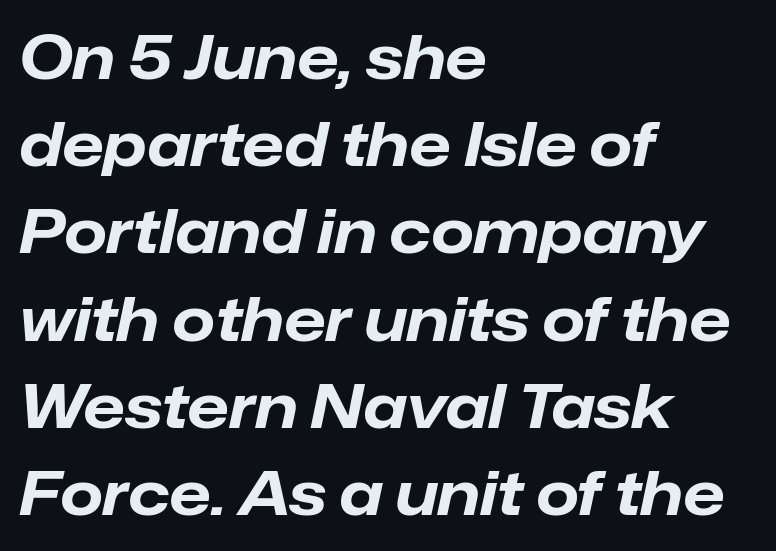
The image shows 61 px bold type, italic (leaning right); set left-aligned, normal line spacing (1.43x), normal letter spacing, not underlined; low stroke contrast and a medium x-height.
